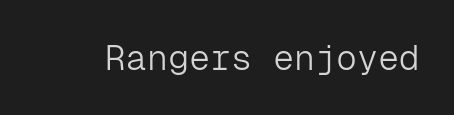
{"serif": "no", "italic": "no", "bold": "no", "weight": "light", "width": "normal", "stroke_contrast": "low", "x_height": "medium", "monospaced": "yes", "underline": "no", "letter_spacing": "normal", "letter_spacing_em": 0.0, "glyph_px": 35}
